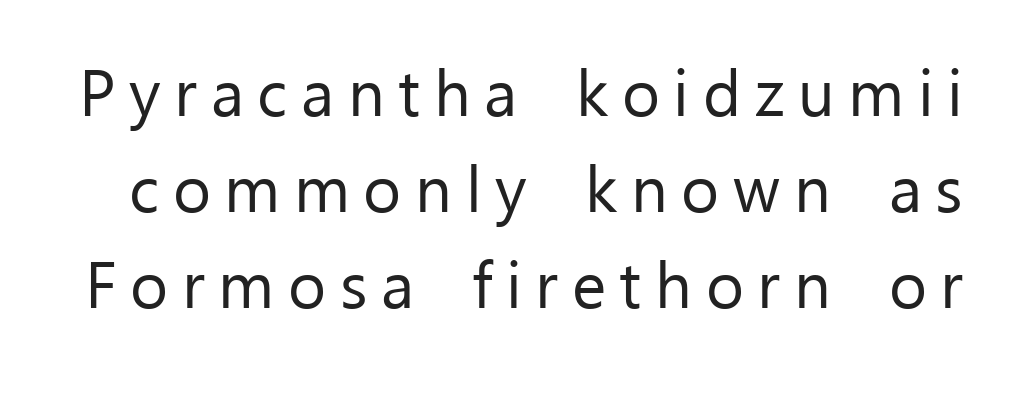
{"serif": "no", "italic": "no", "bold": "no", "weight": "regular", "width": "normal", "stroke_contrast": "low", "x_height": "medium", "monospaced": "no", "underline": "no", "line_spacing": "normal", "line_spacing_ratio": 1.48, "letter_spacing": "wide", "letter_spacing_em": 0.21, "glyph_px": 65}
